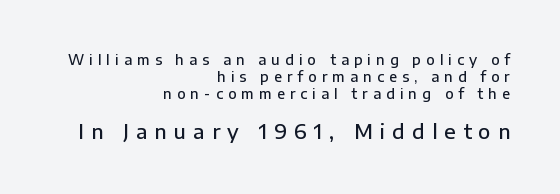
{"italic": "no", "bold": "semi", "underline": "no", "align": "right", "line_spacing_ratio": 1.23, "letter_spacing": "wide", "letter_spacing_em": 0.36, "larger_block": "second", "size_ratio": 1.43, "glyph_px": 20}
